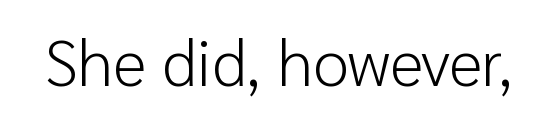
The image shows 65 px light sans-serif type, upright; set normal letter spacing, not underlined; low stroke contrast and a medium x-height.
